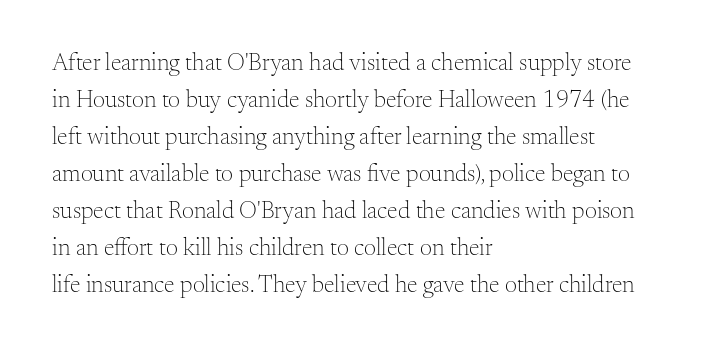
The image shows 24 px text type, upright; set left-aligned, normal line spacing (1.54x), normal letter spacing, not underlined.
